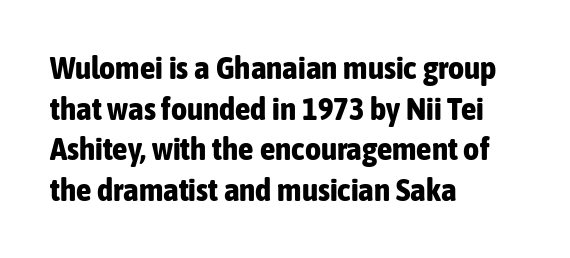
The block of text has a typical density, with ordinary space between rows. The paragraph has a hard left edge and a soft right edge. Check where the strokes stop: nothing finishes them off — pure sans. The face used here has the dense, thick strokes of a bold. The letters stand upright; this is a roman face. Is this a fixed-width face? No — the glyphs have proportional, varying widths.
